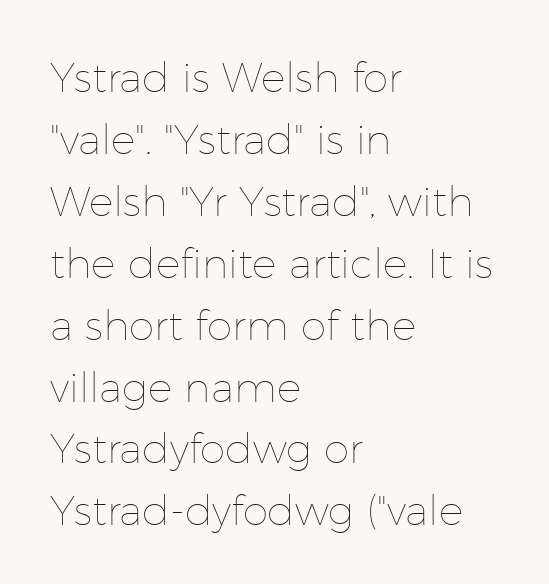
{"italic": "no", "bold": "no", "weight": "thin", "width": "normal", "stroke_contrast": "low", "x_height": "medium", "monospaced": "no", "underline": "no", "align": "left", "line_spacing": "normal", "line_spacing_ratio": 1.51, "letter_spacing": "normal", "letter_spacing_em": 0.0, "glyph_px": 41}
